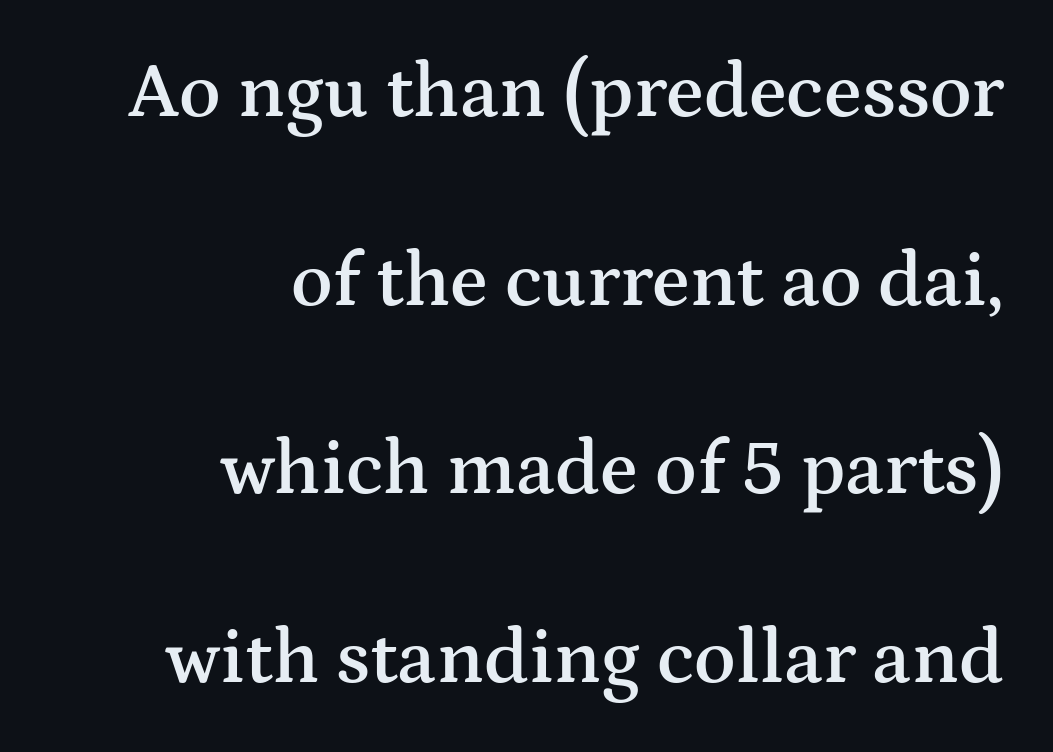
Q: Is the text bold? A: Semi-bold.
Q: Is the text italic (slanted)? A: No, it is upright.
Q: Is the typeface a serif or a sans-serif typeface? A: Serif.
Q: Is the text underlined? A: No.
Q: How is the paragraph aligned? A: Right-aligned.
Q: Is the spacing between letters normal or unusually wide? A: Normal.
Q: Is the spacing between lines tight, normal or loose? A: Loose.
Q: Width (condensed, normal, or wide)? A: Wide.
Q: Stroke contrast? A: Medium.
Q: x-height? A: Medium.
Q: Monospaced? A: No.
